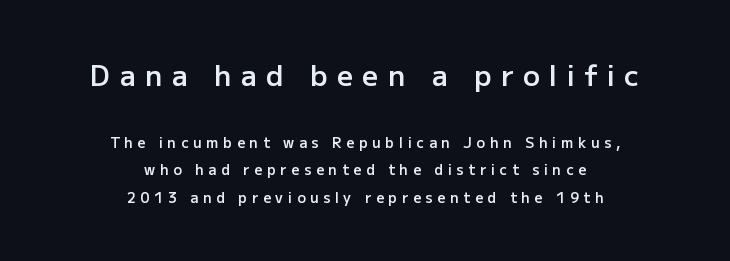
Q: Is the text bold? A: Semi-bold.
Q: Is the text italic (slanted)? A: No, it is upright.
Q: Is the typeface a serif or a sans-serif typeface? A: Sans-serif.
Q: Is the text underlined? A: No.
Q: How is the paragraph aligned? A: Centered.
Q: Is the spacing between letters normal or unusually wide? A: Unusually wide.
Q: Is the spacing between lines tight, normal or loose? A: Loose.
Q: Which block of text is set in a larger size, the first (top) or the second (bottom)? A: The first (top) one.
Q: Width (condensed, normal, or wide)? A: Normal.
Q: Stroke contrast? A: Low.
Q: x-height? A: Medium.
Q: Monospaced? A: No.
